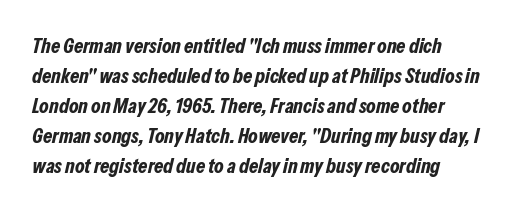
The image shows 21 px bold type, italic (leaning right); set left-aligned, normal line spacing (1.43x), normal letter spacing, not underlined.
